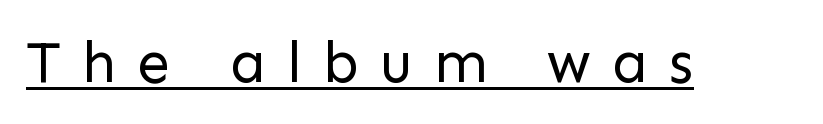
Q: Is the text bold? A: No.
Q: Is the text italic (slanted)? A: No, it is upright.
Q: Is the typeface a serif or a sans-serif typeface? A: Sans-serif.
Q: Is the text underlined? A: Yes.
Q: Is the spacing between letters normal or unusually wide? A: Unusually wide.
Q: Width (condensed, normal, or wide)? A: Normal.
Q: Stroke contrast? A: Low.
Q: x-height? A: Medium.
Q: Monospaced? A: No.
